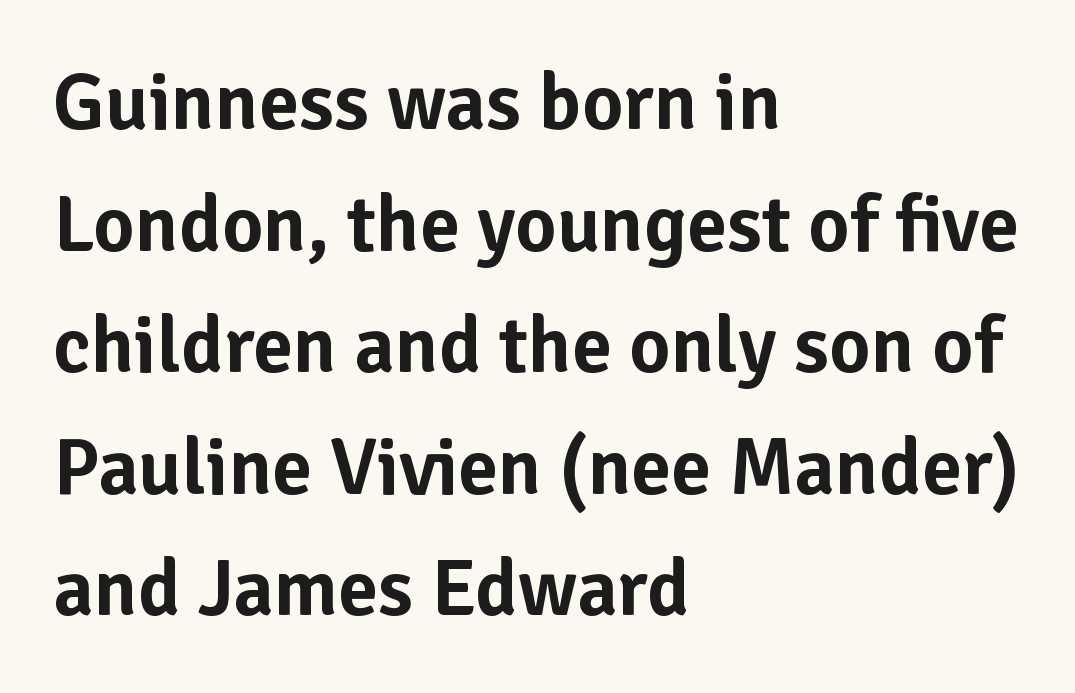
Q: Is the text italic (slanted)? A: No, it is upright.
Q: Is the typeface a serif or a sans-serif typeface? A: Sans-serif.
Q: Is the text underlined? A: No.
Q: How is the paragraph aligned? A: Left-aligned.
Q: Is the spacing between letters normal or unusually wide? A: Normal.
Q: Is the spacing between lines tight, normal or loose? A: Normal.
Q: Width (condensed, normal, or wide)? A: Normal.
Q: Stroke contrast? A: Low.
Q: x-height? A: Medium.
Q: Monospaced? A: No.
